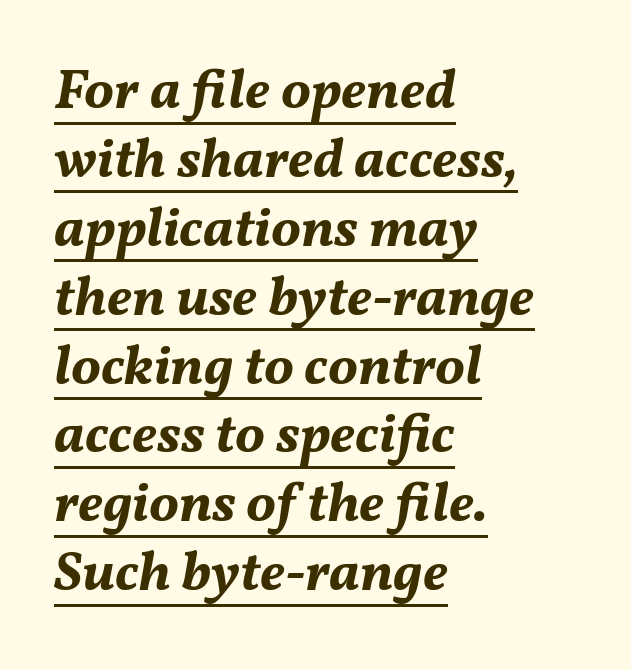
The image shows 56 px bold type, italic (leaning right); set left-aligned, line spacing 1.23x, normal letter spacing, underlined; medium stroke contrast and a medium x-height.
